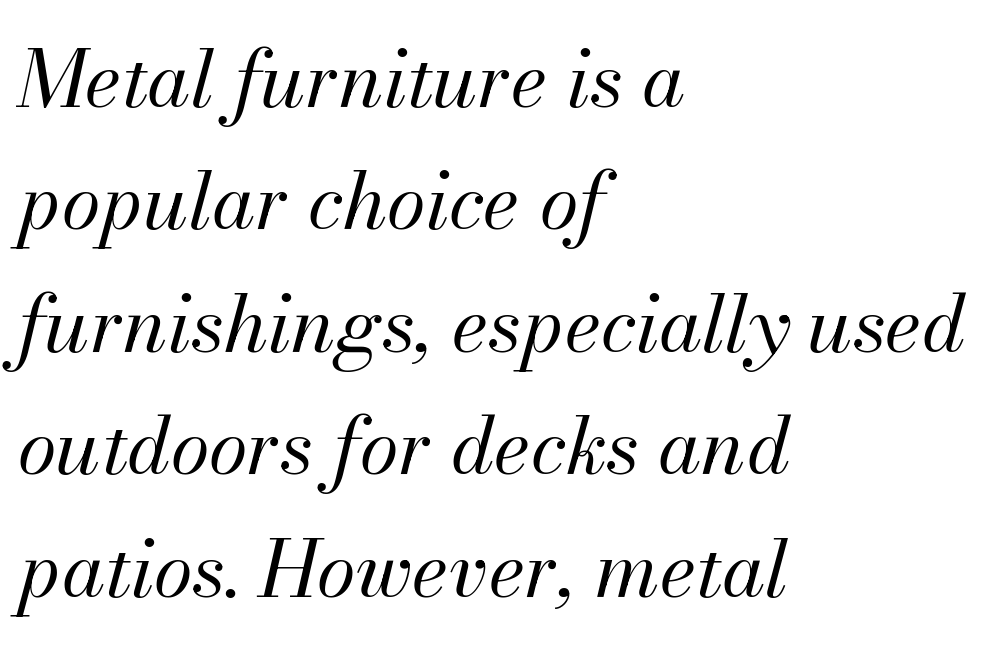
The image shows 79 px regular-weight type, italic (leaning right); set left-aligned, normal line spacing (1.55x), normal letter spacing, not underlined; medium stroke contrast and a small x-height.
